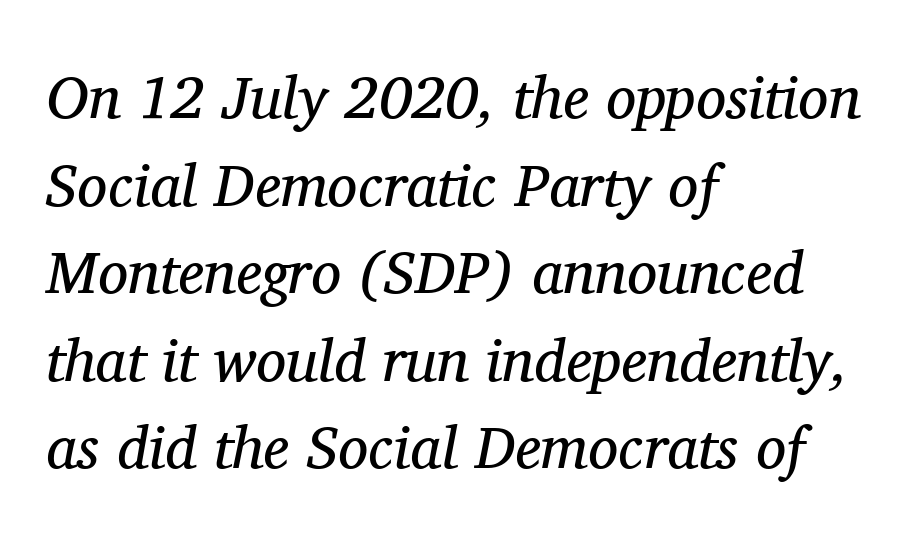
The image shows 60 px regular-weight serif type, italic (leaning right); set left-aligned, normal line spacing (1.46x), normal letter spacing, not underlined; medium stroke contrast and a medium x-height.
